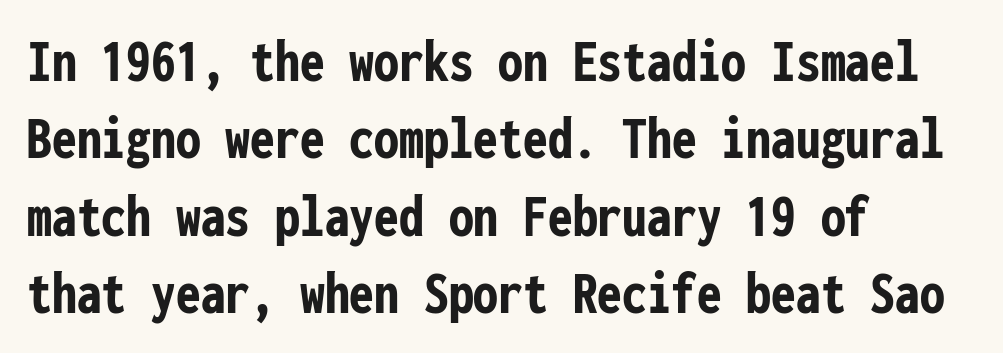
The image shows 62 px semibold, condensed sans-serif type, upright, monospaced; set left-aligned, normal line spacing (1.25x), normal letter spacing, not underlined; low stroke contrast and a medium x-height.
